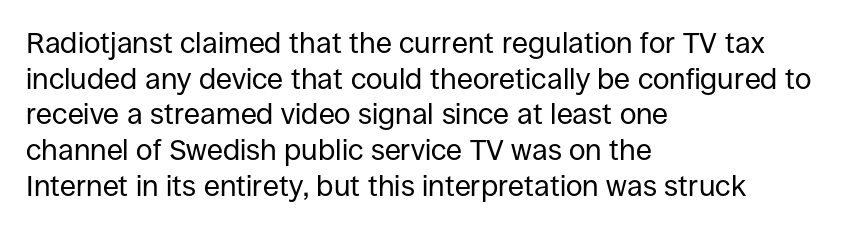
{"serif": "no", "italic": "no", "bold": "no", "weight": "regular", "width": "normal", "stroke_contrast": "low", "x_height": "large", "monospaced": "no", "underline": "no", "align": "left", "line_spacing_ratio": 1.23, "letter_spacing": "normal", "letter_spacing_em": 0.0, "glyph_px": 29}
